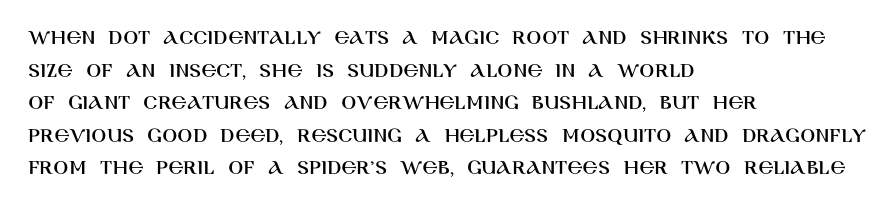
The image shows 22 px text type, upright; set left-aligned, normal line spacing (1.48x), normal letter spacing, not underlined.
